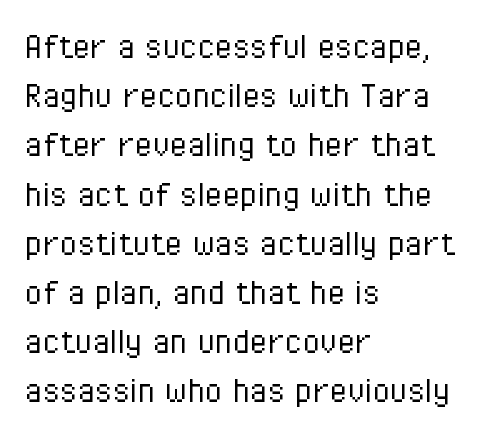
Q: Is the text bold? A: No.
Q: Is the text italic (slanted)? A: No, it is upright.
Q: Is the typeface a serif or a sans-serif typeface? A: Sans-serif.
Q: Is the text underlined? A: No.
Q: How is the paragraph aligned? A: Left-aligned.
Q: Is the spacing between letters normal or unusually wide? A: Normal.
Q: Width (condensed, normal, or wide)? A: Condensed.
Q: Stroke contrast? A: Low.
Q: x-height? A: Medium.
Q: Monospaced? A: No.
